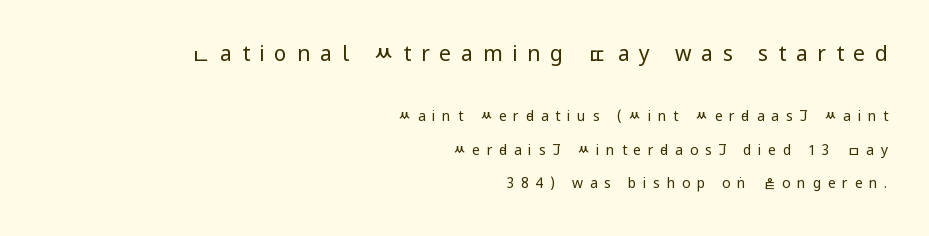
The lettering stays uniformly vertical, giving the passage a roman look. You could only call the tracking loose — the letters float apart. The first block has been scaled up relative to the second. Does the copy run flush right? Yes — the right margin is perfectly even. Descenders hang freely into open space.
